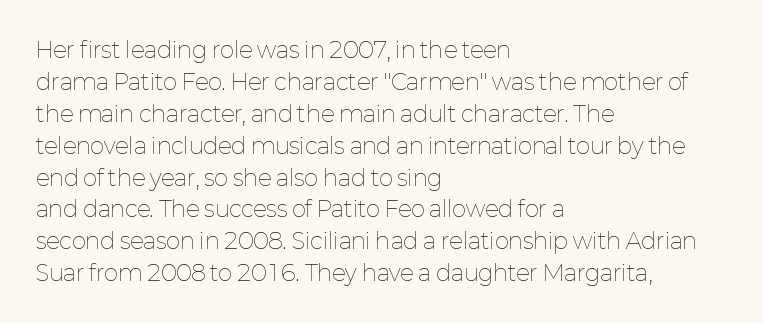
This sample uses an upright cut, with every glyph sitting square on the baseline. Check the space under the baseline: it is left empty. These lines are set flush left with a ragged right edge. Weight: not bold — regular or lighter.
